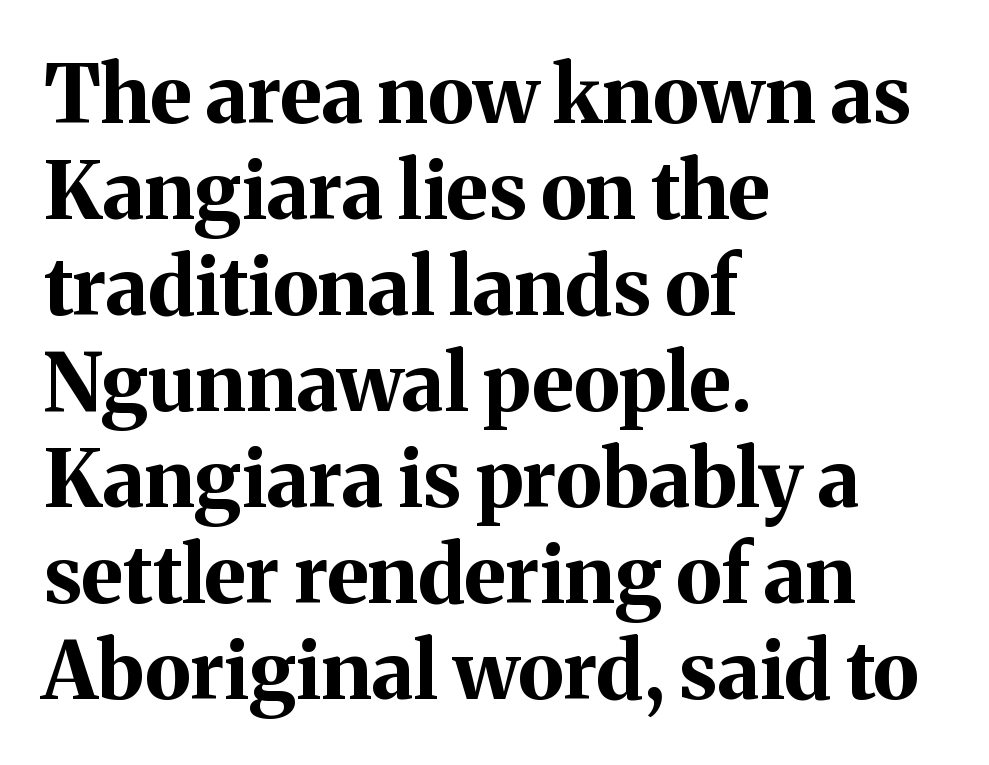
The image shows 80 px bold serif type, upright; set left-aligned, line spacing 1.2x, normal letter spacing, not underlined; medium stroke contrast and a medium x-height.
